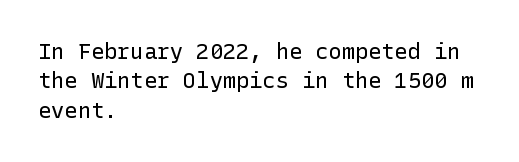
{"italic": "no", "bold": "no", "underline": "no", "align": "left", "line_spacing": "normal", "line_spacing_ratio": 1.34, "letter_spacing": "normal", "letter_spacing_em": 0.0, "glyph_px": 22}
